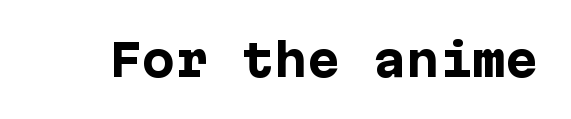
{"serif": "no", "italic": "no", "bold": "yes", "weight": "heavy", "width": "normal", "stroke_contrast": "low", "x_height": "medium", "underline": "no", "letter_spacing": "normal", "letter_spacing_em": 0.0, "glyph_px": 44}
